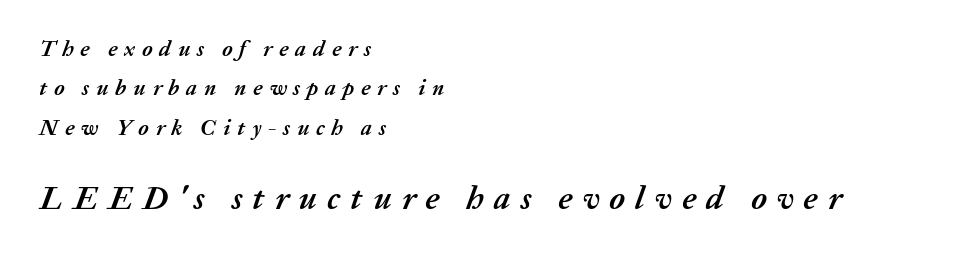
Proportional: the letters do not fall into vertical columns. Only glyphs here, with clear space below each row. Scale increases going downward across the two blocks. These words are printed bold, with thick strokes throughout. Compared with typical body copy, the letter spacing here is much looser. Short and long lines alike share a common starting point at left.
